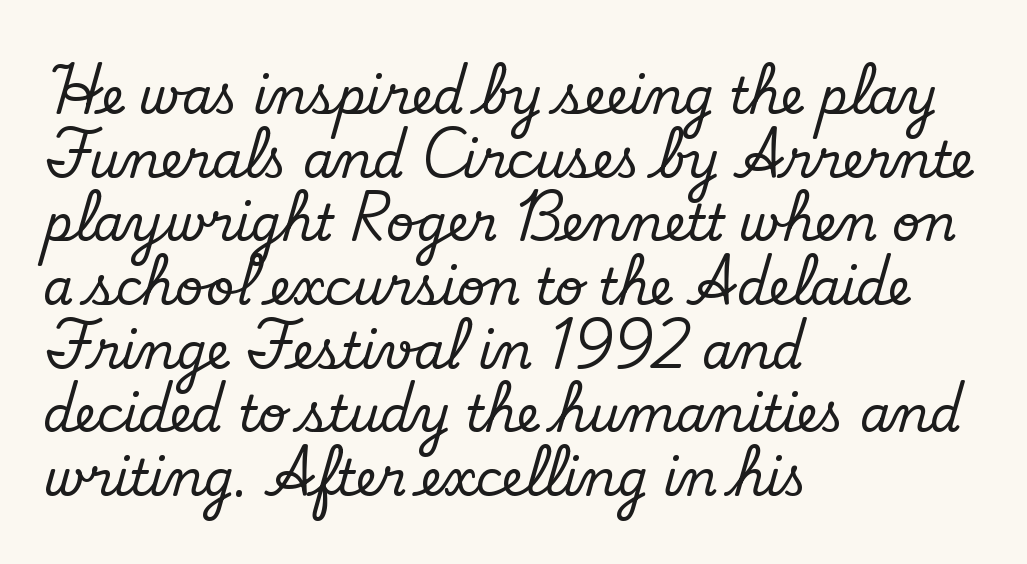
Q: Is the text italic (slanted)? A: Yes.
Q: Is the typeface a serif or a sans-serif typeface? A: Serif.
Q: Is the text underlined? A: No.
Q: How is the paragraph aligned? A: Left-aligned.
Q: Is the spacing between letters normal or unusually wide? A: Normal.
Q: Is the spacing between lines tight, normal or loose? A: Normal.
Q: Width (condensed, normal, or wide)? A: Normal.
Q: Stroke contrast? A: Low.
Q: x-height? A: Small.
Q: Monospaced? A: No.
